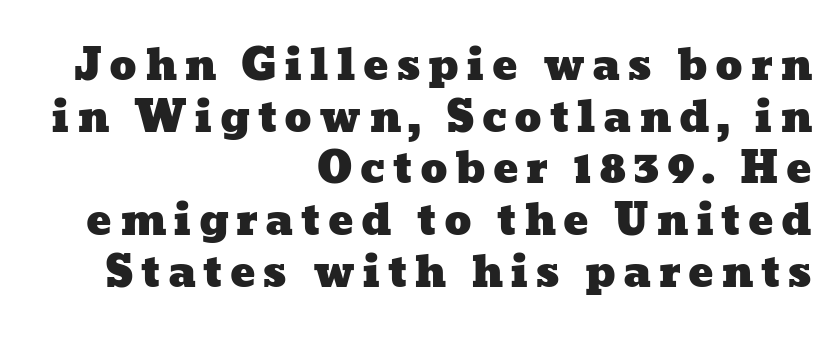
Check under the words: just untouched page. Spacing verdict: proportional, widths tailored to each character. The paragraph shown leans on its right margin.
